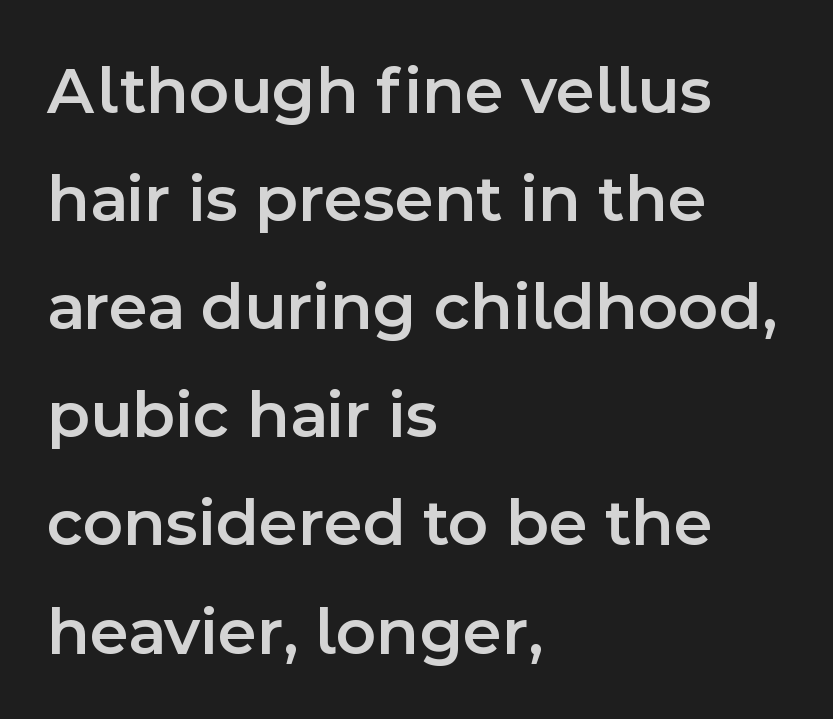
Q: Is the text bold? A: Semi-bold.
Q: Is the text italic (slanted)? A: No, it is upright.
Q: Is the typeface a serif or a sans-serif typeface? A: Sans-serif.
Q: Is the text underlined? A: No.
Q: How is the paragraph aligned? A: Left-aligned.
Q: Is the spacing between letters normal or unusually wide? A: Normal.
Q: Is the spacing between lines tight, normal or loose? A: Normal.
Q: Width (condensed, normal, or wide)? A: Normal.
Q: x-height? A: Medium.
Q: Monospaced? A: No.
